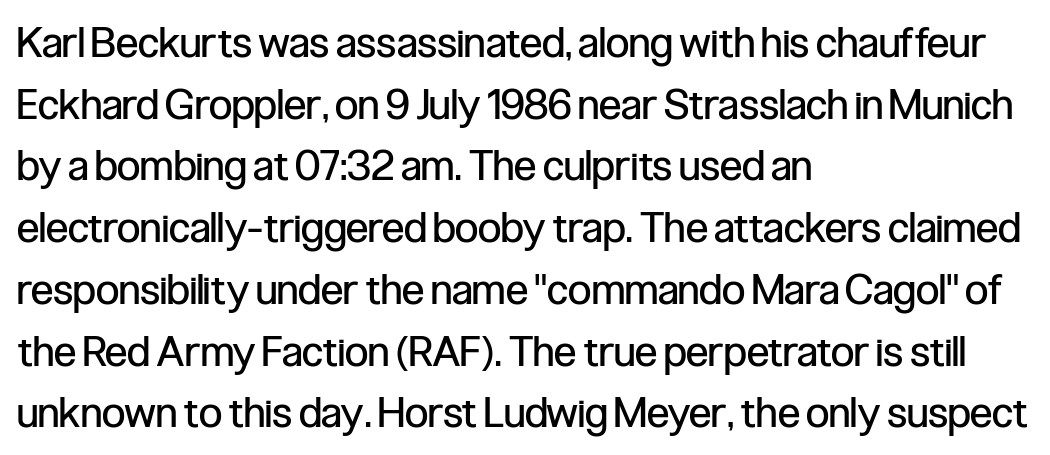
{"serif": "no", "italic": "no", "bold": "no", "weight": "regular", "width": "condensed", "stroke_contrast": "low", "x_height": "medium", "monospaced": "no", "underline": "no", "align": "left", "line_spacing": "normal", "line_spacing_ratio": 1.47, "letter_spacing": "normal", "letter_spacing_em": 0.0, "glyph_px": 42}
